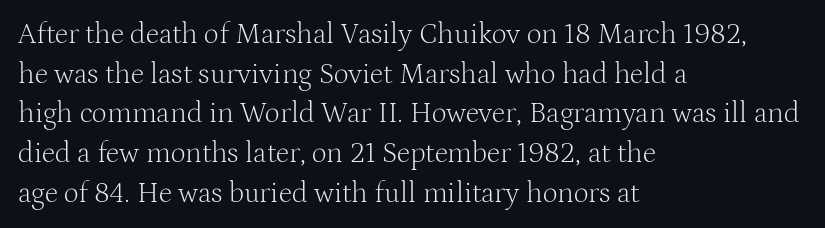
Q: Is the text bold? A: No.
Q: Is the text italic (slanted)? A: No, it is upright.
Q: Is the typeface a serif or a sans-serif typeface? A: Serif.
Q: Is the text underlined? A: No.
Q: How is the paragraph aligned? A: Left-aligned.
Q: Is the spacing between letters normal or unusually wide? A: Normal.
Q: Is the spacing between lines tight, normal or loose? A: Normal.
Q: Width (condensed, normal, or wide)? A: Normal.
Q: Stroke contrast? A: Medium.
Q: x-height? A: Medium.
Q: Monospaced? A: No.
